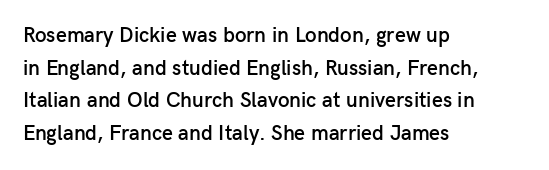
The image shows 21 px text type, upright; set left-aligned, normal line spacing (1.55x), normal letter spacing, not underlined.
